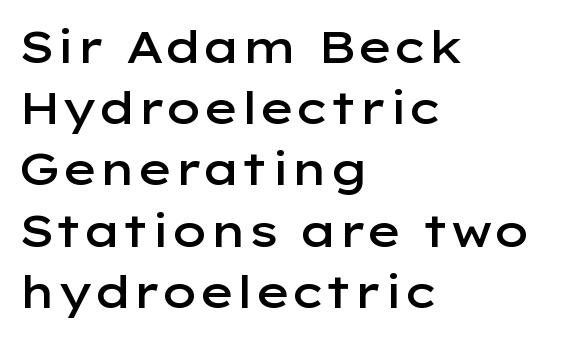
Q: Is the text bold? A: Semi-bold.
Q: Is the text italic (slanted)? A: No, it is upright.
Q: Is the typeface a serif or a sans-serif typeface? A: Sans-serif.
Q: Is the text underlined? A: No.
Q: How is the paragraph aligned? A: Left-aligned.
Q: Is the spacing between letters normal or unusually wide? A: Normal.
Q: Is the spacing between lines tight, normal or loose? A: Normal.
Q: Width (condensed, normal, or wide)? A: Wide.
Q: Stroke contrast? A: Low.
Q: x-height? A: Medium.
Q: Monospaced? A: No.
